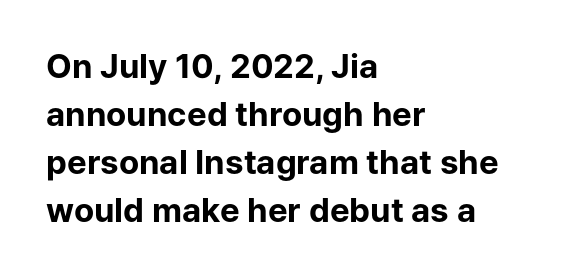
The rendering uses natural spacing where letterforms have individual widths. The rendering keeps characters at their native spacing. The glyphs in this specimen are sans serif. Horizontally, the lines are justified to the leading edge only.
